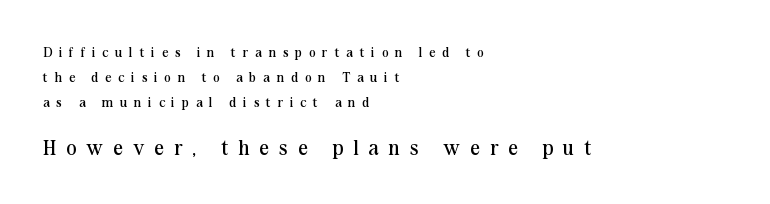
Q: Is the text bold? A: No.
Q: Is the text italic (slanted)? A: No, it is upright.
Q: Is the text underlined? A: No.
Q: How is the paragraph aligned? A: Left-aligned.
Q: Is the spacing between letters normal or unusually wide? A: Unusually wide.
Q: Which block of text is set in a larger size, the first (top) or the second (bottom)? A: The second (bottom) one.
